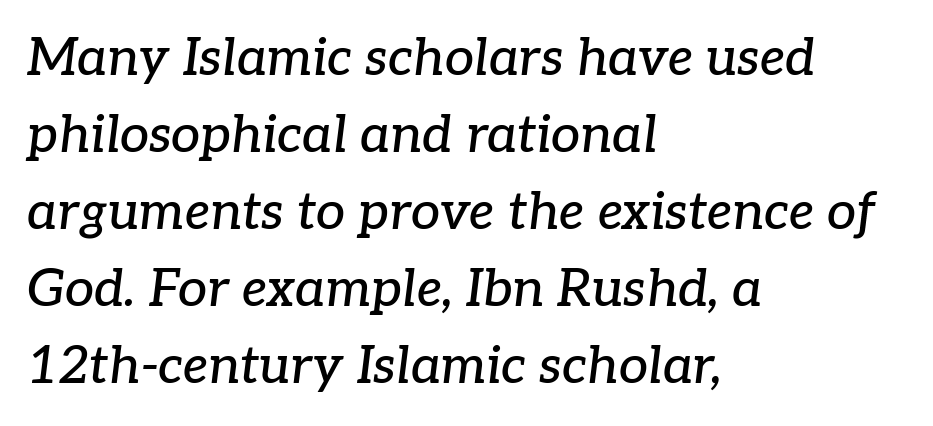
{"serif": "yes", "italic": "yes", "lean": "right", "slant_degrees": 7, "width": "normal", "stroke_contrast": "low", "x_height": "medium", "monospaced": "no", "underline": "no", "align": "left", "line_spacing": "normal", "line_spacing_ratio": 1.48, "letter_spacing": "normal", "letter_spacing_em": 0.0, "glyph_px": 52}
